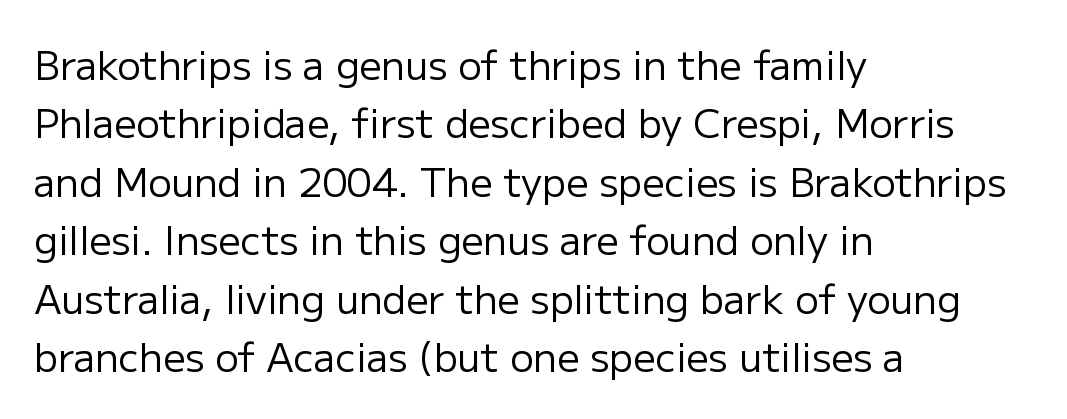
Q: Is the text bold? A: No.
Q: Is the text italic (slanted)? A: No, it is upright.
Q: Is the typeface a serif or a sans-serif typeface? A: Sans-serif.
Q: Is the text underlined? A: No.
Q: How is the paragraph aligned? A: Left-aligned.
Q: Is the spacing between letters normal or unusually wide? A: Normal.
Q: Is the spacing between lines tight, normal or loose? A: Normal.
Q: Width (condensed, normal, or wide)? A: Normal.
Q: Stroke contrast? A: Low.
Q: x-height? A: Medium.
Q: Monospaced? A: No.
